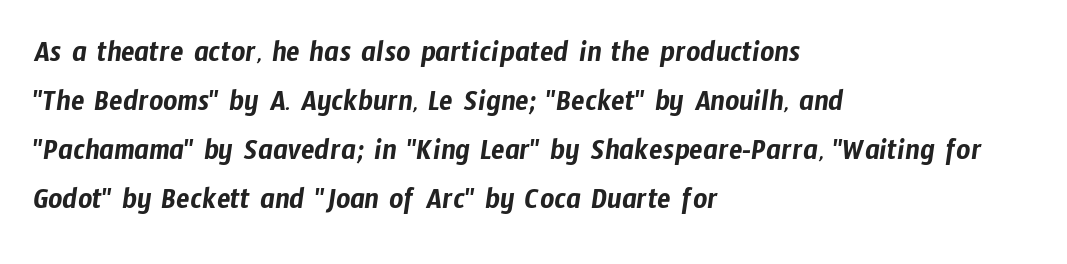
The image shows 31 px condensed sans-serif type; set left-aligned, normal line spacing (1.58x), normal letter spacing, not underlined; low stroke contrast and a medium x-height.
